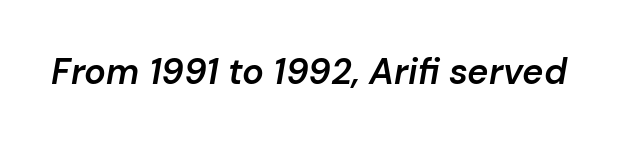
{"italic": "yes", "lean": "right", "slant_degrees": 10, "bold": "semi", "weight": "semibold", "width": "normal", "stroke_contrast": "low", "x_height": "medium", "monospaced": "no", "underline": "no", "letter_spacing": "normal", "letter_spacing_em": 0.0, "glyph_px": 36}
